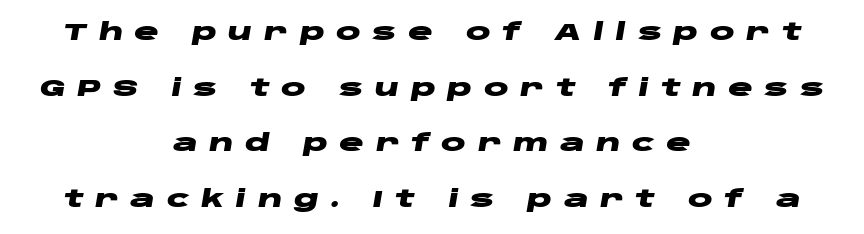
Q: Is the text bold? A: Yes.
Q: Is the text italic (slanted)? A: Yes, it leans right by about 10 degrees.
Q: Is the text underlined? A: No.
Q: How is the paragraph aligned? A: Centered.
Q: Is the spacing between letters normal or unusually wide? A: Unusually wide.
Q: Is the spacing between lines tight, normal or loose? A: Loose.
